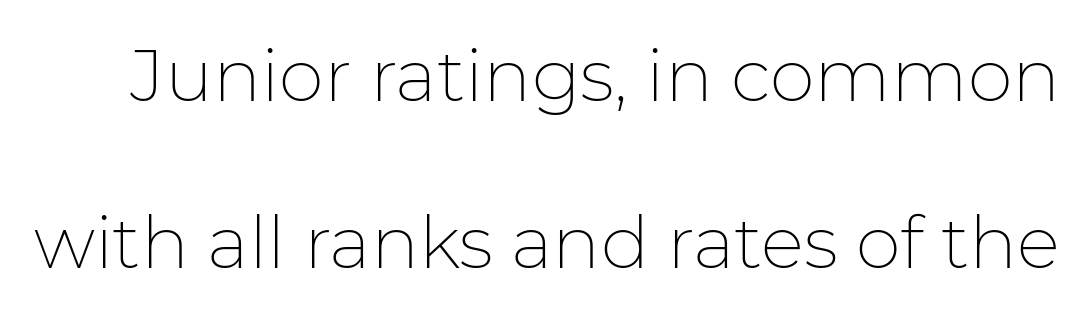
The typography opts for an upright posture over an oblique one. You could call the tracking neutral — neither tight nor loose. Beneath every word, the page is bare. What kind of face is this? One without serifs — a sans.
